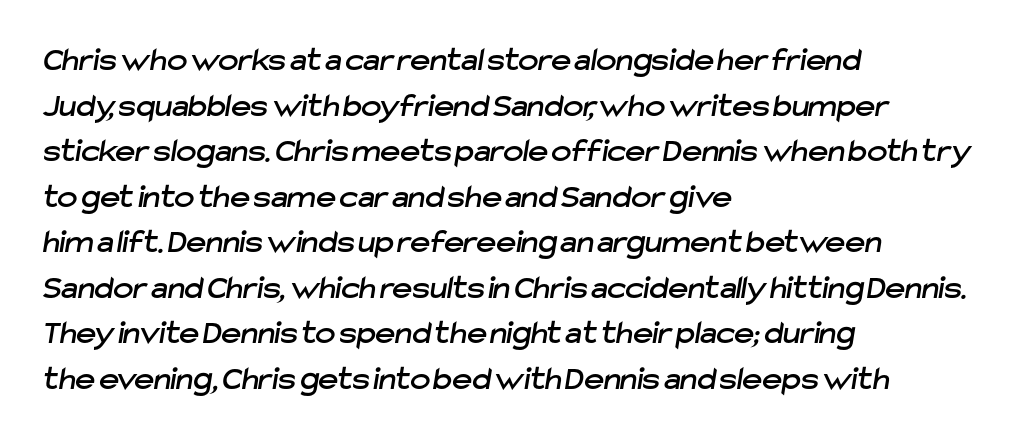
Horizontal bands of white between lines are of average thickness. Nobody touched the tracking dial on this one. The rag falls on the right side of this text block. Varying glyph widths throughout — classic text-font behaviour.
